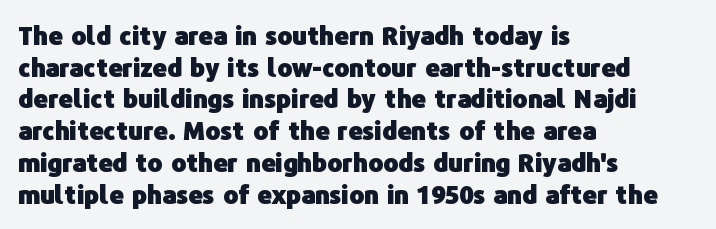
Q: Is the text bold? A: Yes.
Q: Is the text italic (slanted)? A: No, it is upright.
Q: Is the text underlined? A: No.
Q: How is the paragraph aligned? A: Left-aligned.
Q: Is the spacing between letters normal or unusually wide? A: Normal.
Q: Is the spacing between lines tight, normal or loose? A: Normal.
